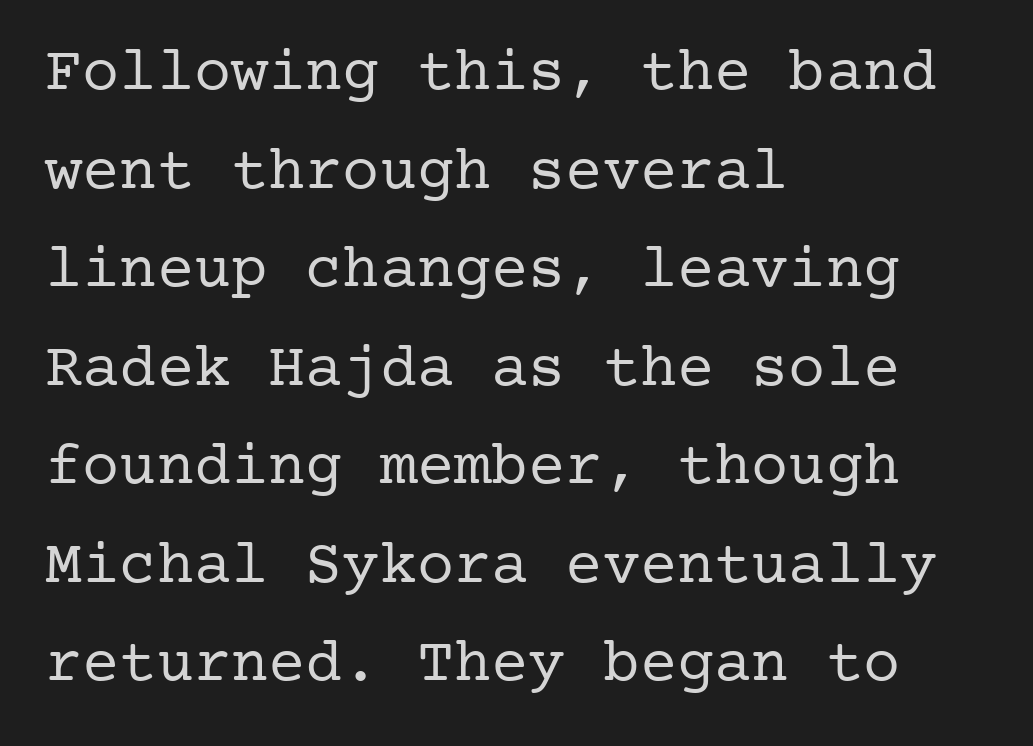
The image shows 62 px regular-weight serif type, upright; set left-aligned, normal line spacing (1.59x), normal letter spacing, not underlined; low stroke contrast and a medium x-height.
